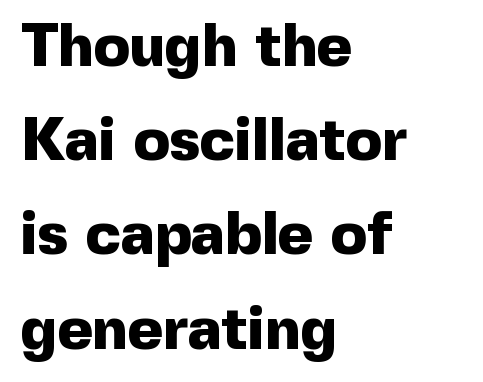
Q: Is the text bold? A: Yes.
Q: Is the text italic (slanted)? A: No, it is upright.
Q: Is the typeface a serif or a sans-serif typeface? A: Sans-serif.
Q: Is the text underlined? A: No.
Q: How is the paragraph aligned? A: Left-aligned.
Q: Is the spacing between letters normal or unusually wide? A: Normal.
Q: Is the spacing between lines tight, normal or loose? A: Normal.
Q: Width (condensed, normal, or wide)? A: Normal.
Q: x-height? A: Medium.
Q: Monospaced? A: No.
